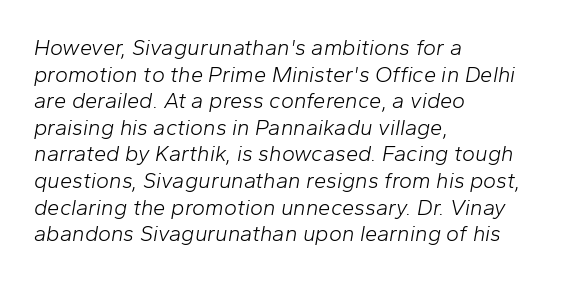
Q: Is the text bold? A: No.
Q: Is the text italic (slanted)? A: Yes, it leans right by about 10 degrees.
Q: Is the text underlined? A: No.
Q: How is the paragraph aligned? A: Left-aligned.
Q: Is the spacing between letters normal or unusually wide? A: Normal.
